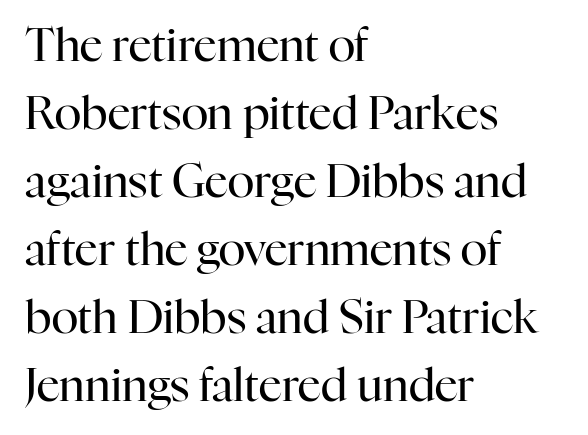
The typesetting does not lean heavy: it is not bold. The font's upright variant was chosen for this text. The strip under each line holds only bare page. The line-height multiplier appears to be the usual default. Small tapered or slab feet sit at the stroke ends, so this counts as serif. Layout note: lines flush left.
